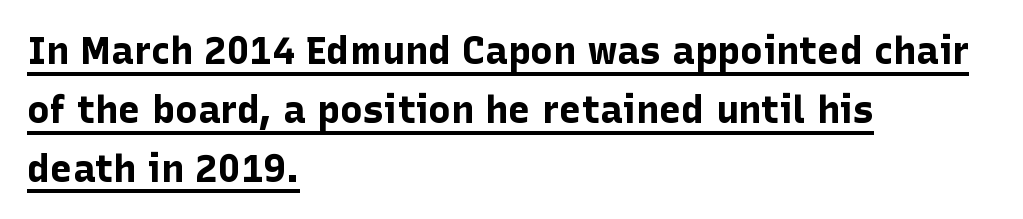
{"serif": "no", "italic": "no", "bold": "yes", "weight": "bold", "width": "normal", "stroke_contrast": "low", "x_height": "medium", "monospaced": "no", "underline": "yes", "align": "left", "line_spacing": "normal", "line_spacing_ratio": 1.55, "letter_spacing": "normal", "letter_spacing_em": 0.0, "glyph_px": 38}
